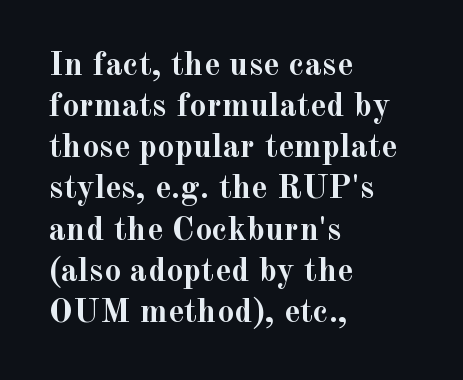
{"serif": "yes", "italic": "no", "bold": "yes", "weight": "semibold", "width": "normal", "x_height": "small", "monospaced": "no", "underline": "no", "align": "left", "line_spacing_ratio": 1.21, "letter_spacing": "normal", "letter_spacing_em": 0.0, "glyph_px": 34}
